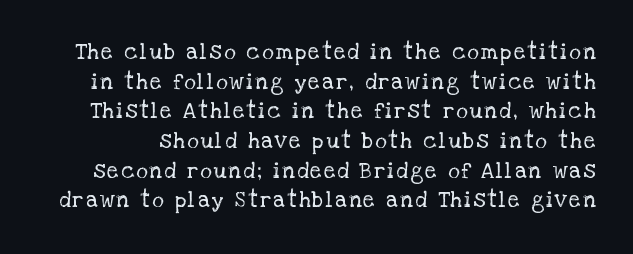
No chunkiness to these letters — they're not bold. Every stem runs plumb, perpendicular to the baseline. The string is rendered with underlining switched off. Summary of vertical rhythm: regular, with standard interline spacing.
